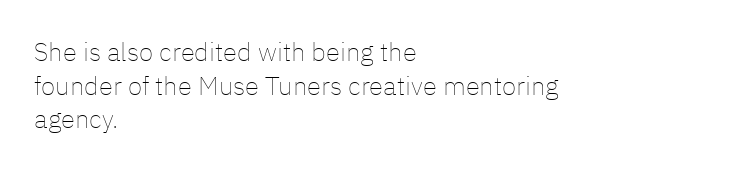
The image shows 26 px text type, upright; set left-aligned, normal line spacing (1.29x), normal letter spacing, not underlined.
